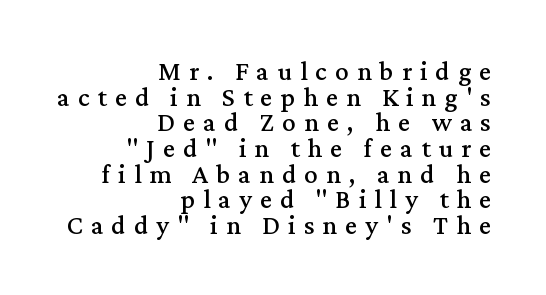
It's the straight-up-and-down kind of type. Rows of type sit shoulder to shoulder in the vertical direction. Has an underline been added? It has not. Every row of glyphs terminates at an identical x-position on the right. You could only call the tracking loose — the letters float apart.
